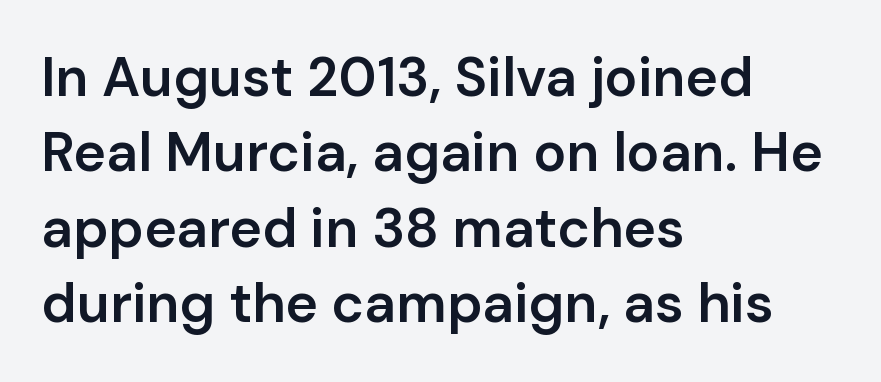
The image shows 55 px semibold sans-serif type, upright; set left-aligned, normal line spacing (1.37x), normal letter spacing, not underlined; low stroke contrast and a medium x-height.
